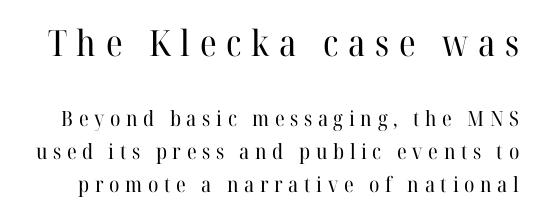
Q: Is the text bold? A: No.
Q: Is the text italic (slanted)? A: No, it is upright.
Q: Is the typeface a serif or a sans-serif typeface? A: Serif.
Q: Is the text underlined? A: No.
Q: Is the spacing between letters normal or unusually wide? A: Unusually wide.
Q: Is the spacing between lines tight, normal or loose? A: Normal.
Q: Which block of text is set in a larger size, the first (top) or the second (bottom)? A: The first (top) one.
Q: Width (condensed, normal, or wide)? A: Normal.
Q: Stroke contrast? A: High.
Q: x-height? A: Medium.
Q: Monospaced? A: No.
